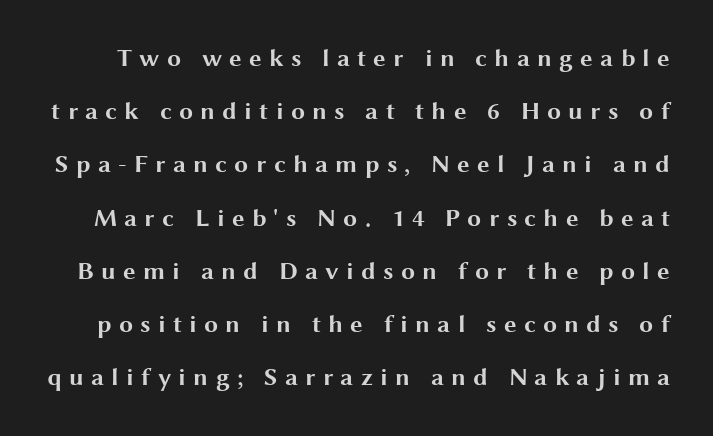
The image shows 25 px bold type, upright; set loose line spacing (2.13x), unusually wide letter spacing (+0.29 em), not underlined.
